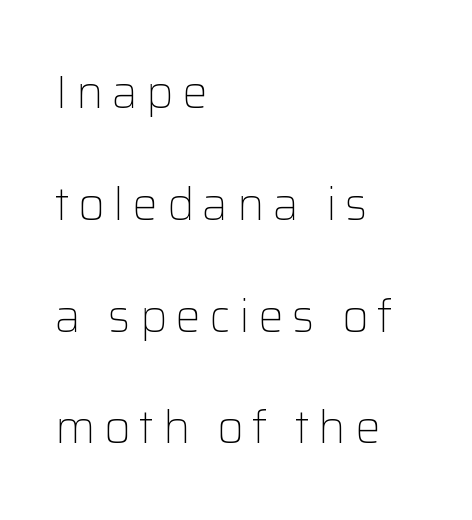
Grotesque or geometric, the face here clearly has no serifs. Notice how the passage keeps a crisp vertical edge on the left only. Character widths vary here, with narrow letters taking less room than wide ones. The block of text is sparse from top to bottom, with ample space between rows.
